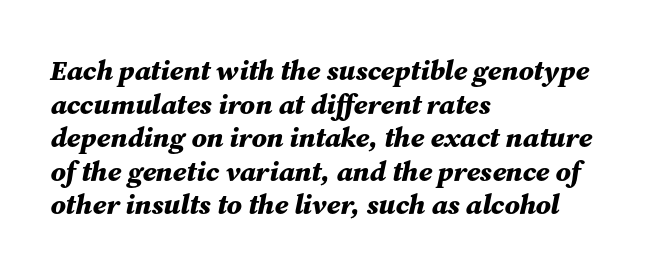
The image shows 28 px bold type, italic (leaning right); set left-aligned, line spacing 1.2x, normal letter spacing, not underlined; medium stroke contrast and a medium x-height.
